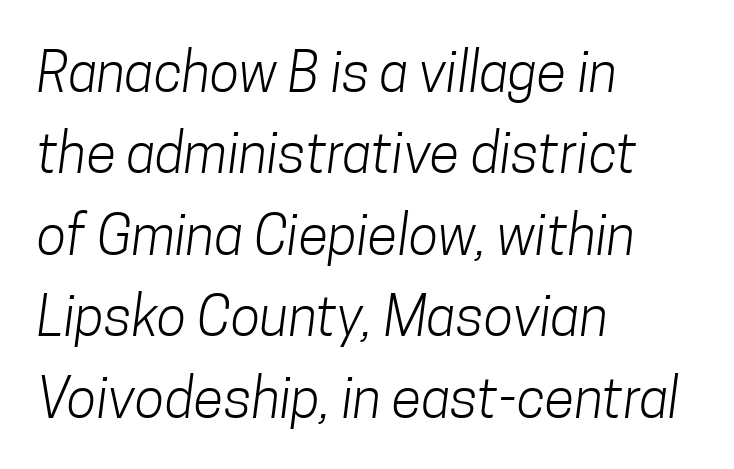
{"serif": "no", "bold": "no", "weight": "light", "width": "condensed", "stroke_contrast": "low", "x_height": "medium", "monospaced": "no", "underline": "no", "align": "left", "line_spacing": "normal", "line_spacing_ratio": 1.48, "letter_spacing": "normal", "letter_spacing_em": 0.0, "glyph_px": 55}
